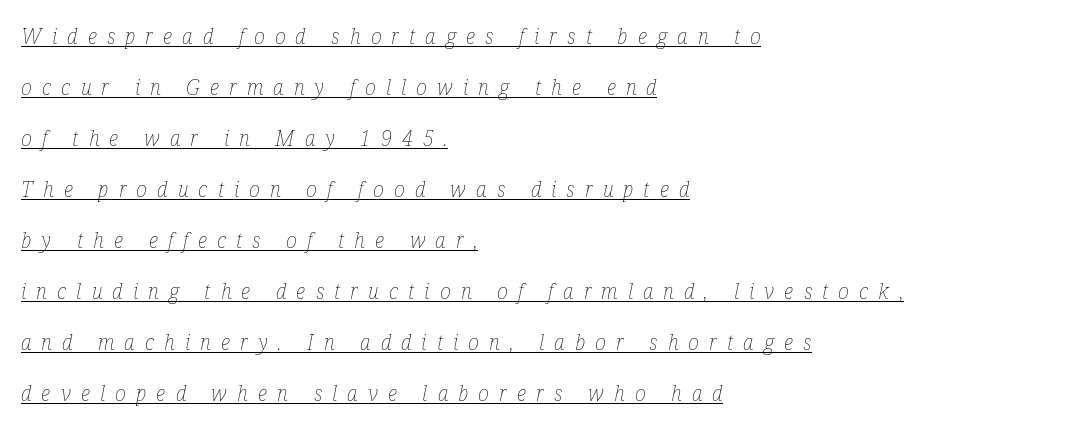
{"italic": "yes", "lean": "right", "slant_degrees": 12, "bold": "no", "underline": "yes", "align": "left", "line_spacing": "loose", "line_spacing_ratio": 2.43, "letter_spacing": "wide", "letter_spacing_em": 0.48, "glyph_px": 21}
